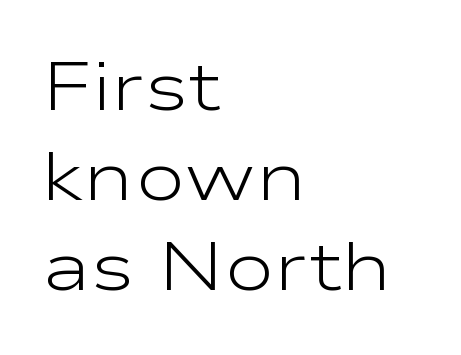
{"serif": "no", "italic": "no", "bold": "no", "weight": "light", "width": "wide", "stroke_contrast": "low", "x_height": "medium", "monospaced": "no", "underline": "no", "align": "left", "line_spacing": "normal", "line_spacing_ratio": 1.32, "letter_spacing": "normal", "letter_spacing_em": 0.0, "glyph_px": 68}
